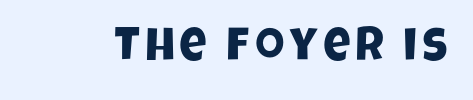
{"serif": "no", "width": "condensed", "stroke_contrast": "low", "x_height": "large", "monospaced": "no", "underline": "no", "glyph_px": 47}
